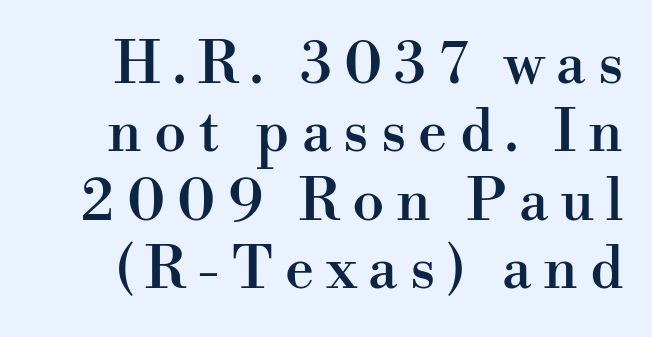
The image shows 58 px serif type, upright; set line spacing 1.18x, unusually wide letter spacing (+0.21 em), not underlined; high stroke contrast and a small x-height.
